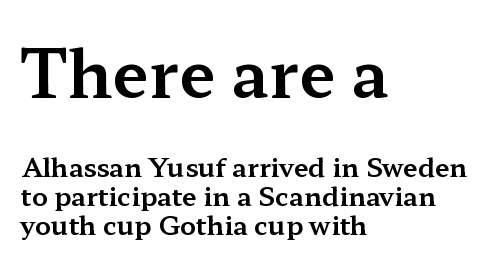
The image shows 66 px wide serif type, upright; set left-aligned, tight line spacing (1.1x), normal letter spacing, not underlined; the first (top) block is 2.54x larger; medium stroke contrast and a medium x-height.
